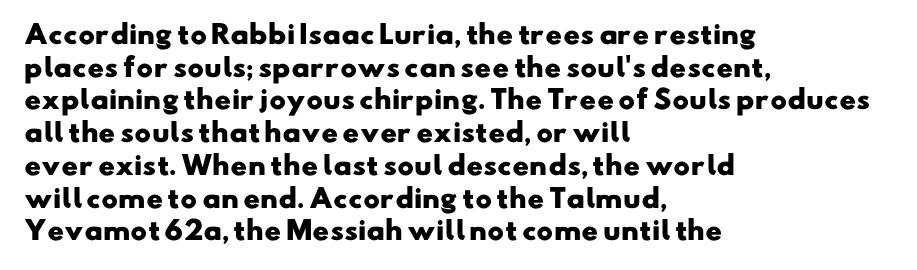
The image shows 25 px bold type; set left-aligned, normal line spacing (1.31x), normal letter spacing, not underlined.
